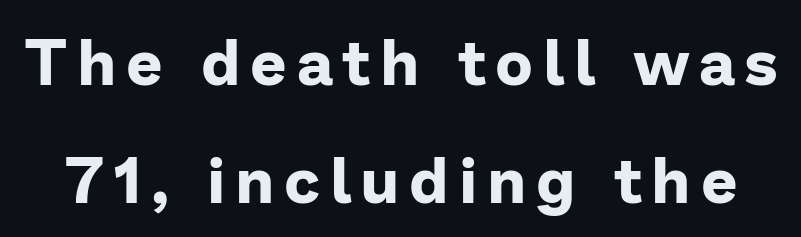
Q: Is the text bold? A: Yes.
Q: Is the text italic (slanted)? A: No, it is upright.
Q: Is the typeface a serif or a sans-serif typeface? A: Sans-serif.
Q: Is the text underlined? A: No.
Q: Width (condensed, normal, or wide)? A: Normal.
Q: Stroke contrast? A: Low.
Q: x-height? A: Medium.
Q: Monospaced? A: No.
